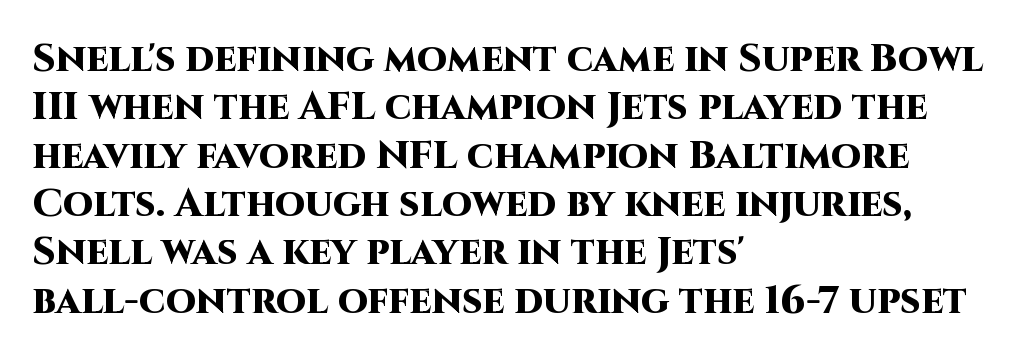
The image shows 39 px heavy sans-serif type, upright; set left-aligned, line spacing 1.24x, normal letter spacing, not underlined; high stroke contrast and a large x-height.
